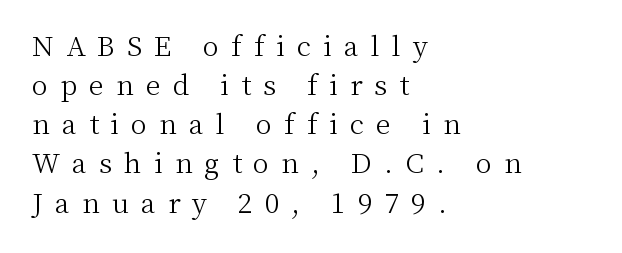
{"italic": "no", "bold": "no", "underline": "no", "align": "left", "line_spacing": "normal", "line_spacing_ratio": 1.45, "letter_spacing": "wide", "letter_spacing_em": 0.45, "glyph_px": 27}
